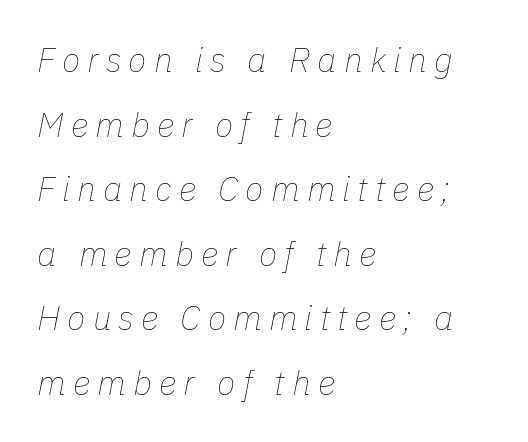
Plain, unruled lines of type. Left-aligned paragraph, ragged on the right. Weight class: somewhere from thin through regular. The tracking jumps out immediately: characters are airy and widely separated. Is this a fixed-width face? No — the glyphs have proportional, varying widths. Would a proofreader flag this as italicized? Yes.
